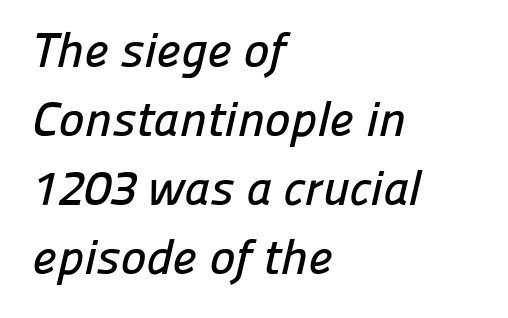
The baseline area is clear. Is the block centered? No — it sits flush against the left margin. You could call the tracking neutral — neither tight nor loose. Does the leading feel generous? No, just average.
